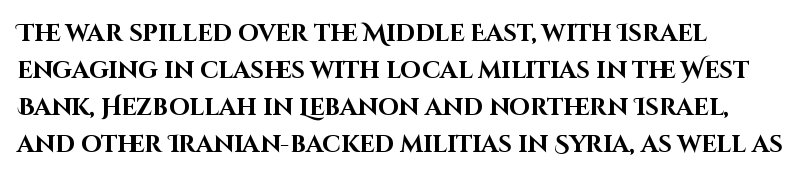
These lines sit exactly where default settings would place them. Descenders are the only things crossing below the line. As a designer I'd log this as weight 700, bold. Where is the straight margin? On the left. The axis of the letterforms is exactly vertical. No extra tracking has been applied to these lines.
